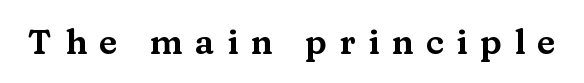
Q: Is the text italic (slanted)? A: No, it is upright.
Q: Is the typeface a serif or a sans-serif typeface? A: Serif.
Q: Is the text underlined? A: No.
Q: Is the spacing between letters normal or unusually wide? A: Unusually wide.
Q: Width (condensed, normal, or wide)? A: Wide.
Q: Stroke contrast? A: Medium.
Q: x-height? A: Medium.
Q: Monospaced? A: No.
